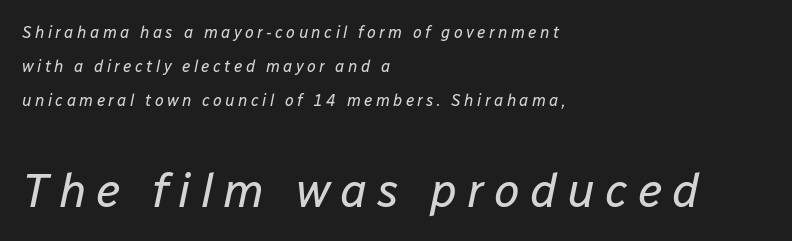
Loose tracking; the words dissolve into strings of separated letters. Stems and bowls with no extra thickness — not bold. Underline: absent. Each letter keeps its own natural width here, so spacing adapts to shape. One glance says open: line gaps are wider than usual.
